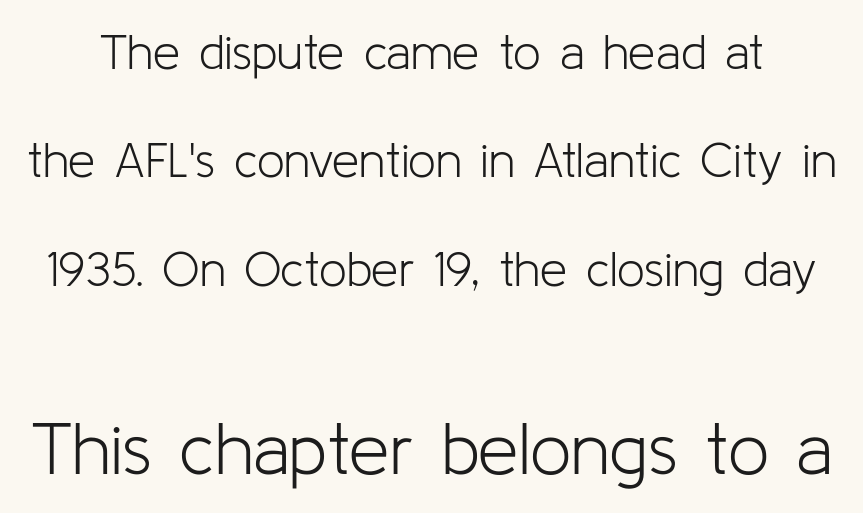
{"serif": "no", "italic": "no", "bold": "no", "weight": "light", "width": "normal", "stroke_contrast": "low", "x_height": "medium", "monospaced": "no", "underline": "no", "line_spacing": "loose", "line_spacing_ratio": 2.21, "letter_spacing": "normal", "letter_spacing_em": 0.0, "larger_block": "second", "size_ratio": 1.49, "glyph_px": 73}
